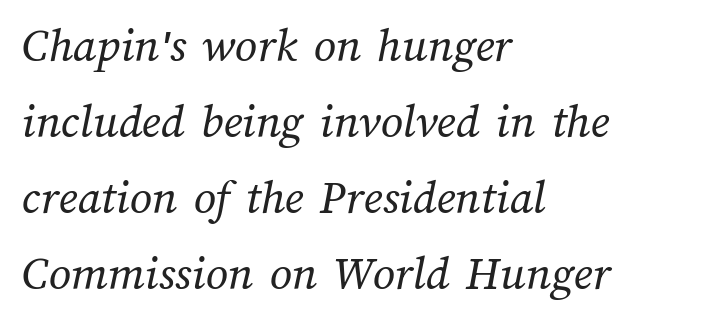
The image shows 49 px regular-weight type; set left-aligned, normal line spacing (1.55x), normal letter spacing, not underlined; medium stroke contrast and a medium x-height.
